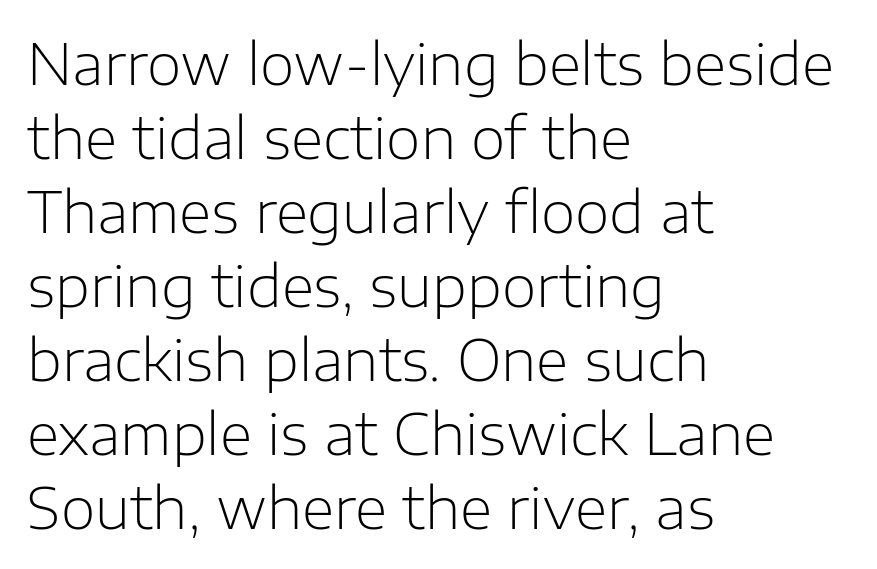
The letters advance in unequal steps, a hallmark of proportional type. Rows of type keep a routine distance in the vertical direction. Is there any slant? The stems are plumb. Weight: in the light-to-regular range.
